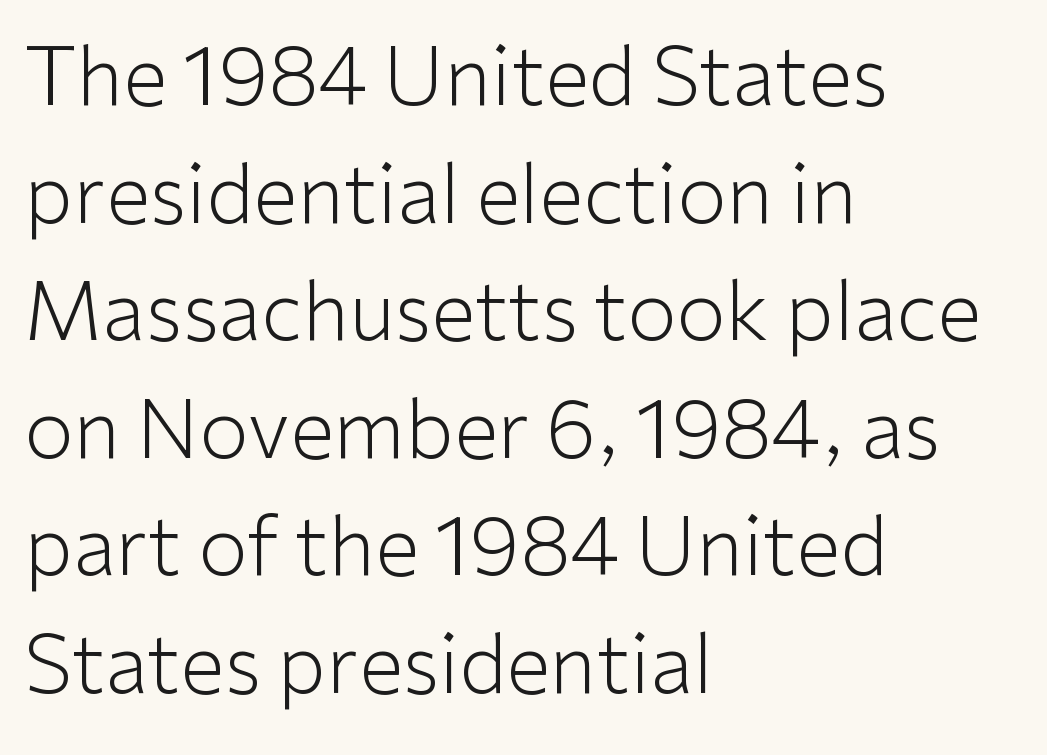
Q: Is the text bold? A: No.
Q: Is the text italic (slanted)? A: No, it is upright.
Q: Is the typeface a serif or a sans-serif typeface? A: Sans-serif.
Q: Is the text underlined? A: No.
Q: How is the paragraph aligned? A: Left-aligned.
Q: Is the spacing between letters normal or unusually wide? A: Normal.
Q: Is the spacing between lines tight, normal or loose? A: Normal.
Q: Width (condensed, normal, or wide)? A: Normal.
Q: Stroke contrast? A: Low.
Q: x-height? A: Medium.
Q: Monospaced? A: No.
